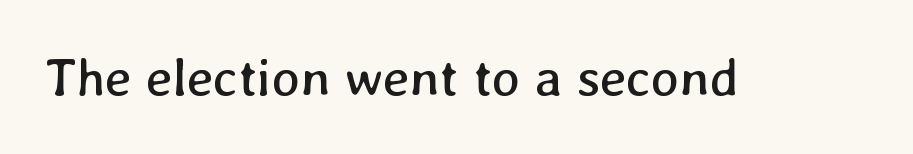
{"bold": "no", "weight": "regular", "width": "normal", "stroke_contrast": "low", "x_height": "medium", "monospaced": "no", "underline": "no", "letter_spacing": "normal", "letter_spacing_em": 0.0, "glyph_px": 53}
